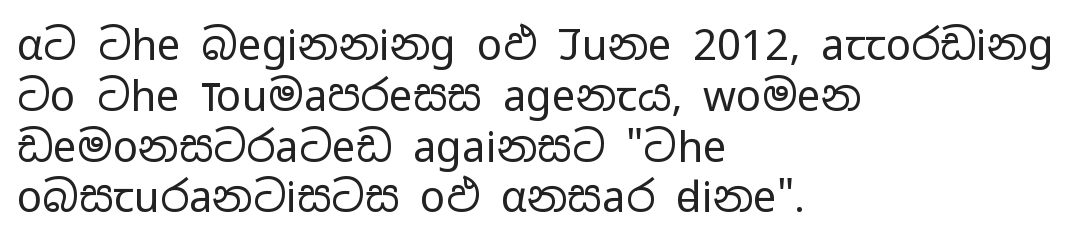
Q: Is the text bold? A: No.
Q: Is the text italic (slanted)? A: No, it is upright.
Q: Is the typeface a serif or a sans-serif typeface? A: Sans-serif.
Q: Is the text underlined? A: No.
Q: How is the paragraph aligned? A: Left-aligned.
Q: Is the spacing between letters normal or unusually wide? A: Normal.
Q: Width (condensed, normal, or wide)? A: Wide.
Q: Stroke contrast? A: Low.
Q: x-height? A: Medium.
Q: Monospaced? A: No.
